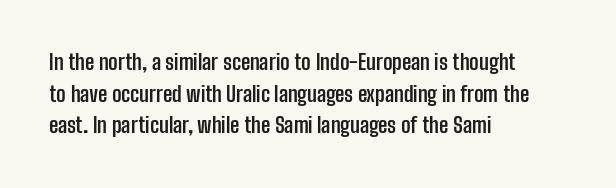
The image shows 21 px bold type, upright; set left-aligned, normal line spacing (1.51x), normal letter spacing, not underlined.
